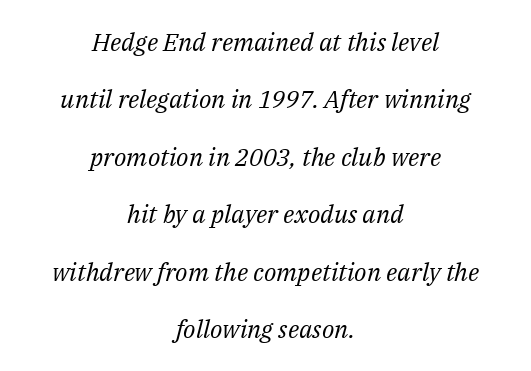
{"italic": "yes", "lean": "right", "slant_degrees": 14, "bold": "no", "underline": "no", "align": "center", "line_spacing": "loose", "line_spacing_ratio": 2.3, "letter_spacing": "normal", "letter_spacing_em": 0.0, "glyph_px": 25}
